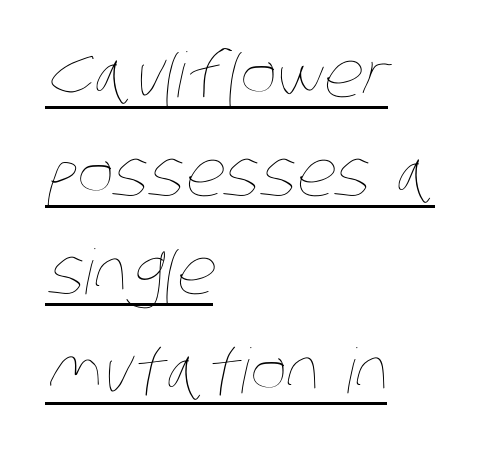
The image shows 62 px thin, condensed type; set left-aligned, normal line spacing (1.59x), normal letter spacing, underlined; low stroke contrast and a large x-height.
